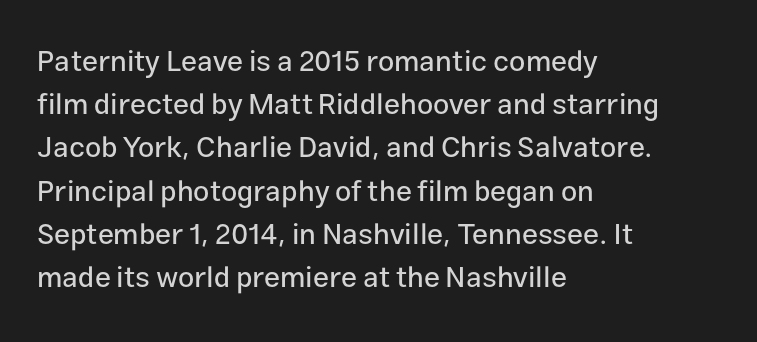
The image shows 29 px sans-serif type, upright; set left-aligned, normal line spacing (1.49x), normal letter spacing, not underlined; low stroke contrast and a medium x-height.
